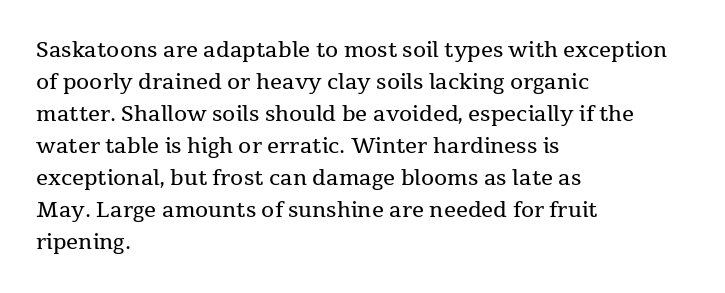
Vertical strokes here are truly vertical. The paragraph has a hard left edge and a soft right edge. The rendering uses a moderate line-height, typical for paragraphs. The cut favours lightness, reaching ordinary text weight at its darkest.
